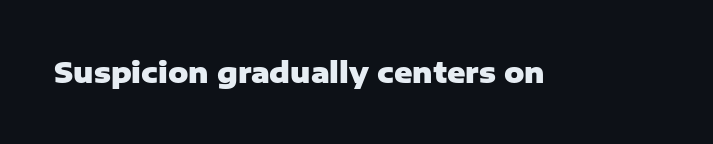
Q: Is the text bold? A: Yes.
Q: Is the text italic (slanted)? A: No, it is upright.
Q: Is the typeface a serif or a sans-serif typeface? A: Sans-serif.
Q: Is the text underlined? A: No.
Q: Is the spacing between letters normal or unusually wide? A: Normal.
Q: Width (condensed, normal, or wide)? A: Normal.
Q: Stroke contrast? A: Low.
Q: x-height? A: Medium.
Q: Monospaced? A: No.
